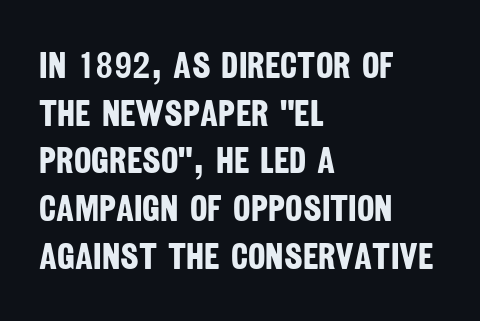
Q: Is the text bold? A: Yes.
Q: Is the typeface a serif or a sans-serif typeface? A: Sans-serif.
Q: Is the text underlined? A: No.
Q: How is the paragraph aligned? A: Left-aligned.
Q: Is the spacing between letters normal or unusually wide? A: Normal.
Q: Is the spacing between lines tight, normal or loose? A: Normal.
Q: Width (condensed, normal, or wide)? A: Condensed.
Q: Stroke contrast? A: Low.
Q: x-height? A: Large.
Q: Monospaced? A: No.
